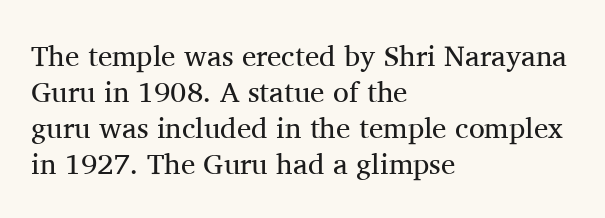
Looks like regular typesetting: each glyph gets only the width it needs. Glance below the letters and you will spot only blank space. Summary of weight: not heavy and not bold. Serif or sans? Serif — the stroke terminals have little feet.
